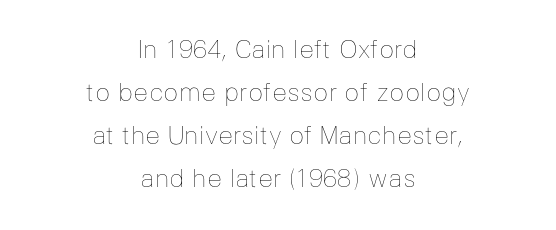
{"italic": "no", "bold": "no", "underline": "no", "align": "center", "line_spacing_ratio": 1.72, "letter_spacing": "normal", "letter_spacing_em": 0.0, "glyph_px": 25}
